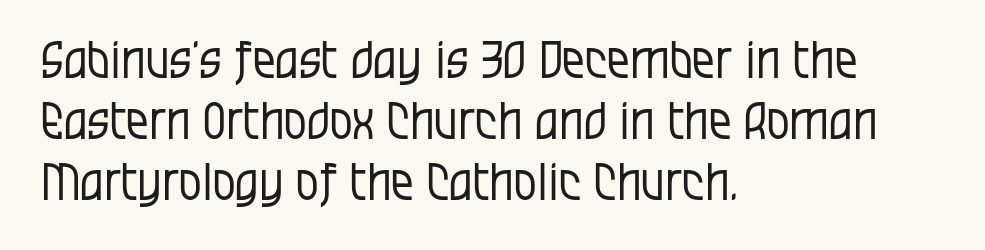
The image shows 51 px regular-weight, condensed sans-serif type, upright; set left-aligned, line spacing 1.2x, normal letter spacing, not underlined; low stroke contrast and a large x-height.
